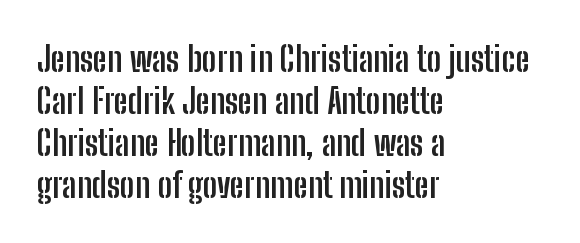
{"serif": "no", "italic": "no", "bold": "yes", "weight": "semibold", "width": "condensed", "stroke_contrast": "low", "x_height": "medium", "monospaced": "no", "underline": "no", "align": "left", "line_spacing_ratio": 1.2, "letter_spacing": "normal", "letter_spacing_em": 0.0, "glyph_px": 35}
